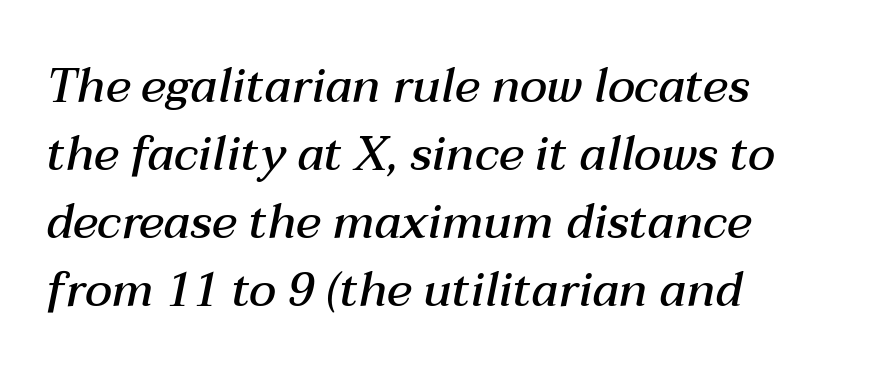
Q: Is the text bold? A: Semi-bold.
Q: Is the text italic (slanted)? A: Yes, it leans right by about 12 degrees.
Q: Is the text underlined? A: No.
Q: How is the paragraph aligned? A: Left-aligned.
Q: Is the spacing between letters normal or unusually wide? A: Normal.
Q: Is the spacing between lines tight, normal or loose? A: Normal.
Q: Width (condensed, normal, or wide)? A: Normal.
Q: Stroke contrast? A: Medium.
Q: x-height? A: Medium.
Q: Monospaced? A: No.
